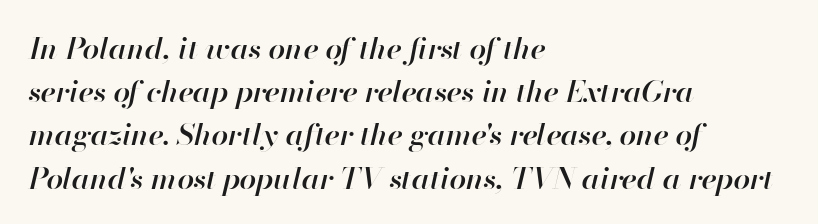
The image shows 30 px semibold type, italic (leaning right); set left-aligned, normal line spacing (1.44x), normal letter spacing, not underlined; high stroke contrast and a small x-height.
